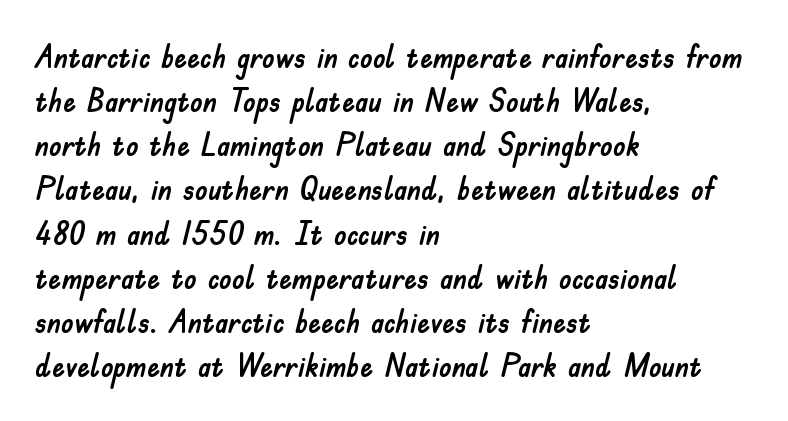
Is the letter spacing exaggerated? No — it looks like the ordinary default. Each letter keeps its own natural width here, so spacing adapts to shape. Descenders hang freely into open space. What's the leading like? Ordinary, nothing unusual.
